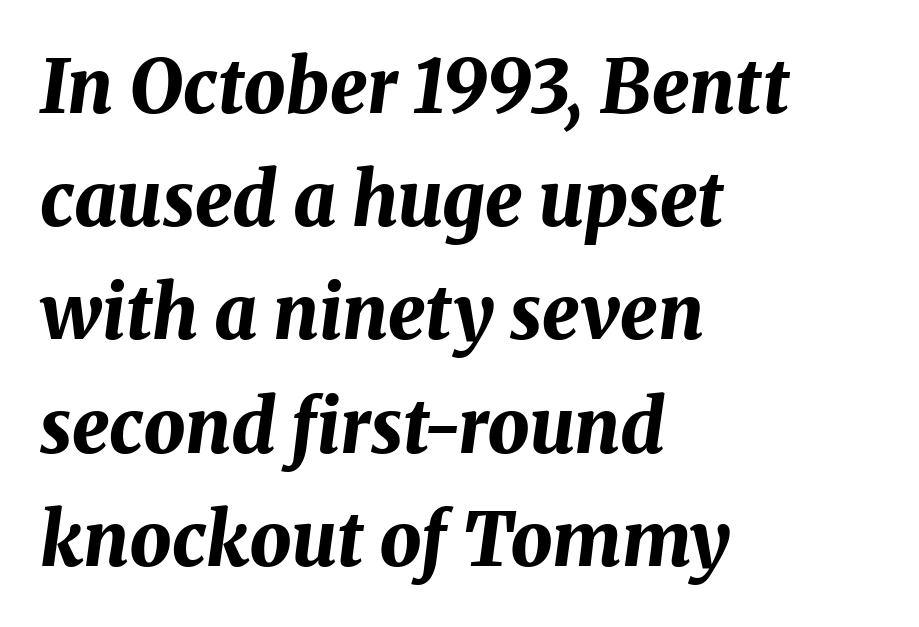
{"italic": "yes", "lean": "right", "slant_degrees": 8, "bold": "yes", "weight": "bold", "width": "normal", "stroke_contrast": "medium", "x_height": "medium", "monospaced": "no", "underline": "no", "align": "left", "line_spacing": "normal", "line_spacing_ratio": 1.53, "letter_spacing": "normal", "letter_spacing_em": 0.0, "glyph_px": 74}
